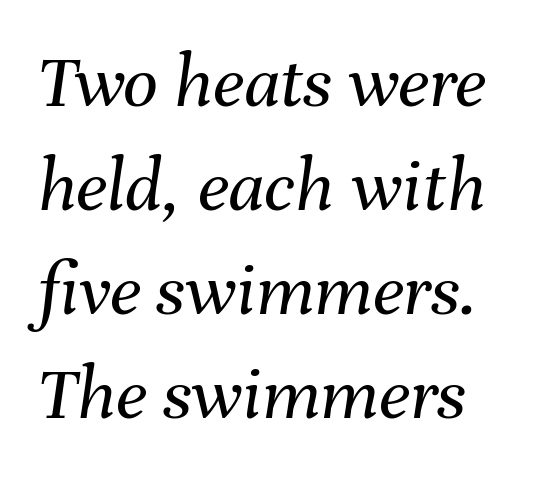
Q: Is the text bold? A: No.
Q: Is the text italic (slanted)? A: Yes, it leans right by about 8 degrees.
Q: Is the text underlined? A: No.
Q: Is the spacing between letters normal or unusually wide? A: Normal.
Q: Is the spacing between lines tight, normal or loose? A: Normal.
Q: Width (condensed, normal, or wide)? A: Normal.
Q: Stroke contrast? A: Medium.
Q: x-height? A: Medium.
Q: Monospaced? A: No.
